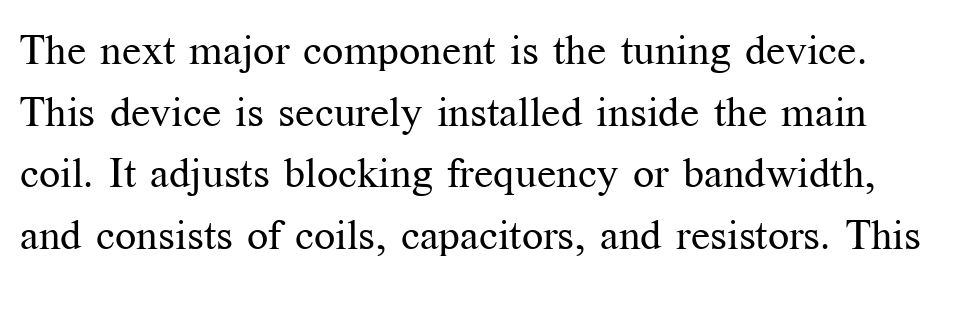
Q: Is the text bold? A: No.
Q: Is the text italic (slanted)? A: No, it is upright.
Q: Is the typeface a serif or a sans-serif typeface? A: Serif.
Q: Is the text underlined? A: No.
Q: Is the spacing between letters normal or unusually wide? A: Normal.
Q: Is the spacing between lines tight, normal or loose? A: Normal.
Q: Width (condensed, normal, or wide)? A: Normal.
Q: Stroke contrast? A: Medium.
Q: x-height? A: Medium.
Q: Monospaced? A: No.
